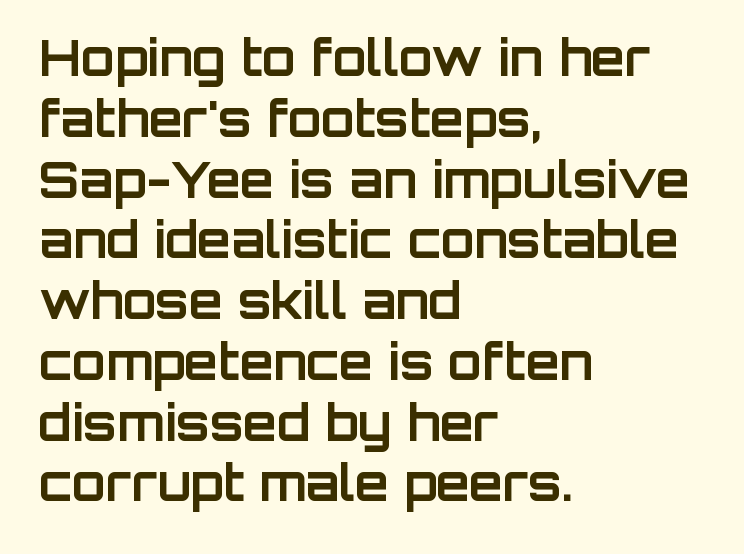
Each letter keeps its own natural width here, so spacing adapts to shape. If you drew a line through each stem, it would be perfectly vertical. Weight: bold. The rendering shows plain stroke endings on the letterforms — a sans-serif design.
